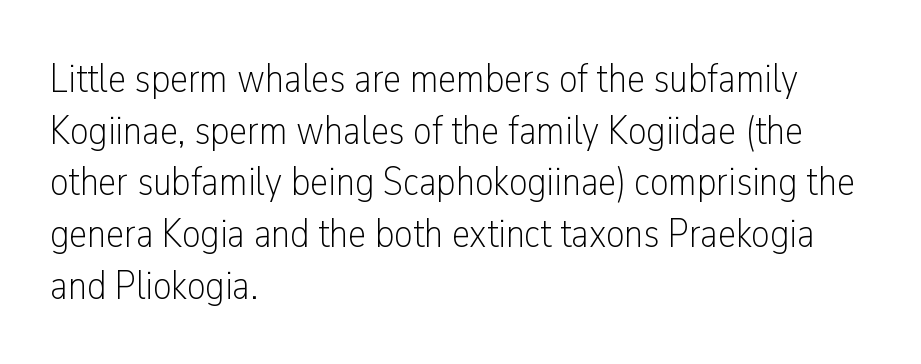
{"serif": "no", "italic": "no", "bold": "no", "weight": "light", "width": "condensed", "stroke_contrast": "low", "x_height": "medium", "monospaced": "no", "underline": "no", "align": "left", "line_spacing": "normal", "line_spacing_ratio": 1.26, "letter_spacing": "normal", "letter_spacing_em": 0.0, "glyph_px": 41}
